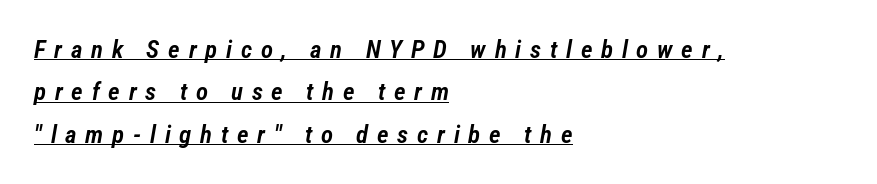
Q: Is the text bold? A: Semi-bold.
Q: Is the text italic (slanted)? A: Yes, it leans right by about 12 degrees.
Q: Is the text underlined? A: Yes.
Q: How is the paragraph aligned? A: Left-aligned.
Q: Is the spacing between letters normal or unusually wide? A: Unusually wide.
Q: Is the spacing between lines tight, normal or loose? A: Normal.
